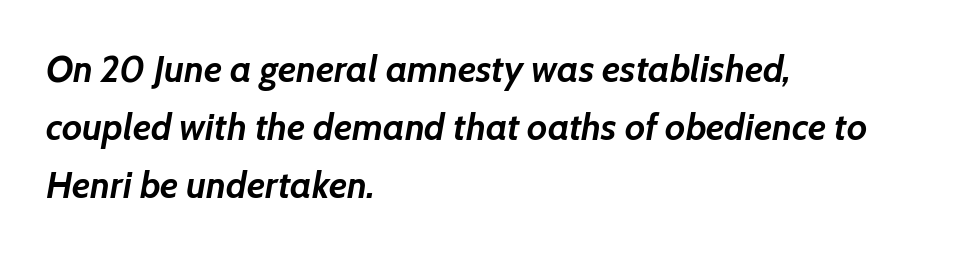
Q: Is the text bold? A: Yes.
Q: Is the text italic (slanted)? A: Yes, it leans right by about 7 degrees.
Q: Is the text underlined? A: No.
Q: How is the paragraph aligned? A: Left-aligned.
Q: Is the spacing between letters normal or unusually wide? A: Normal.
Q: Is the spacing between lines tight, normal or loose? A: Normal.
Q: Width (condensed, normal, or wide)? A: Normal.
Q: Stroke contrast? A: Low.
Q: x-height? A: Medium.
Q: Monospaced? A: No.
